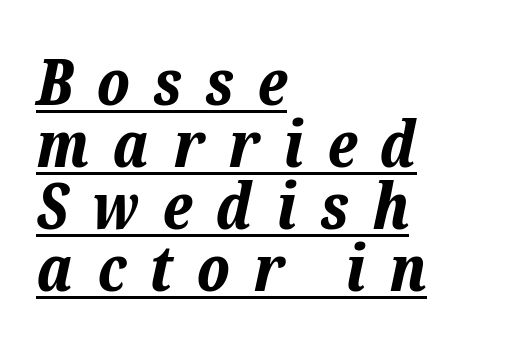
{"italic": "yes", "lean": "right", "slant_degrees": 12, "bold": "yes", "weight": "bold", "width": "normal", "stroke_contrast": "low", "x_height": "medium", "monospaced": "no", "underline": "yes", "align": "left", "line_spacing": "tight", "line_spacing_ratio": 0.97, "letter_spacing": "wide", "letter_spacing_em": 0.37, "glyph_px": 64}
